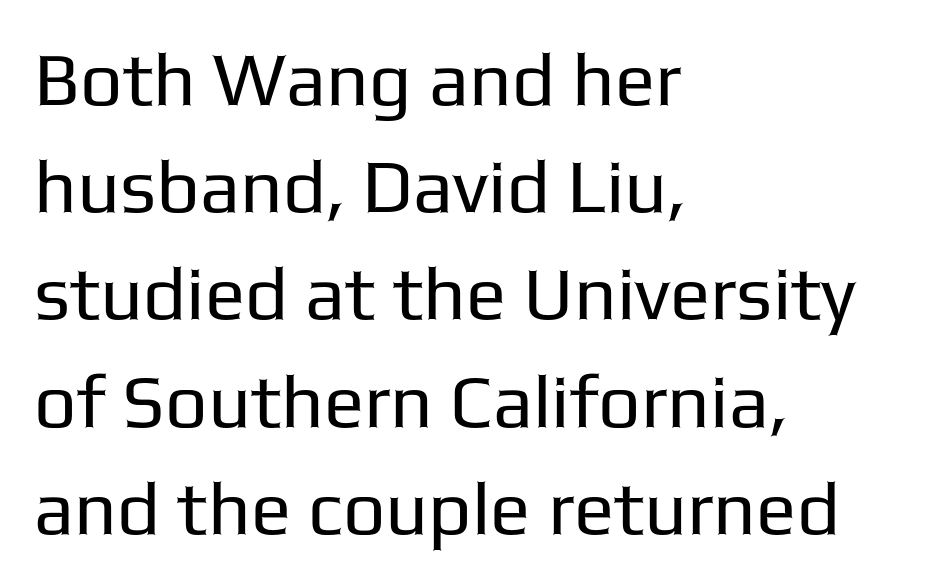
The horizontal fit of the characters is conventional and even. Glance below the letters and you will spot only blank space. Is there any slant? The stems are plumb. Caption: multi-line text, flush left, ragged right. Spacing verdict: proportional, widths tailored to each character.
